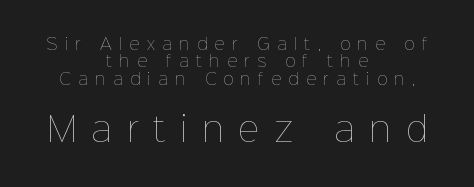
The lettering stays uniformly vertical, giving the passage a roman look. These lines are rendered in a variable-pitch font. Underline: absent. Compared with typical body copy, the letter spacing here is much looser. The second block has been scaled up relative to the first. The rag falls on both sides of this text block equally.
